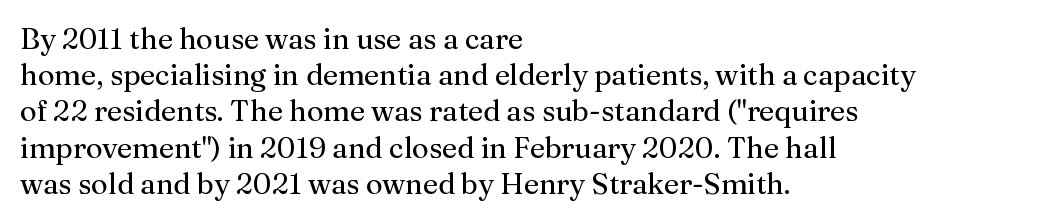
Q: Is the text bold? A: No.
Q: Is the text italic (slanted)? A: No, it is upright.
Q: Is the typeface a serif or a sans-serif typeface? A: Serif.
Q: Is the text underlined? A: No.
Q: How is the paragraph aligned? A: Left-aligned.
Q: Is the spacing between letters normal or unusually wide? A: Normal.
Q: Is the spacing between lines tight, normal or loose? A: Normal.
Q: Width (condensed, normal, or wide)? A: Normal.
Q: Stroke contrast? A: Medium.
Q: x-height? A: Medium.
Q: Monospaced? A: No.
